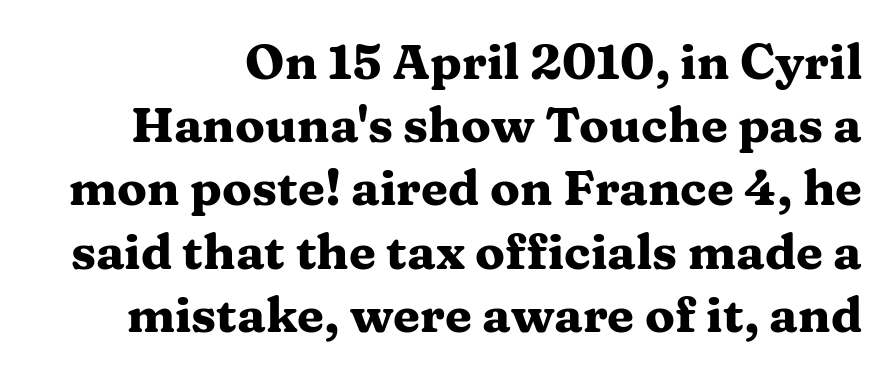
The image shows 49 px heavy, wide serif type, upright; set normal line spacing (1.29x), normal letter spacing, not underlined; medium stroke contrast and a medium x-height.
